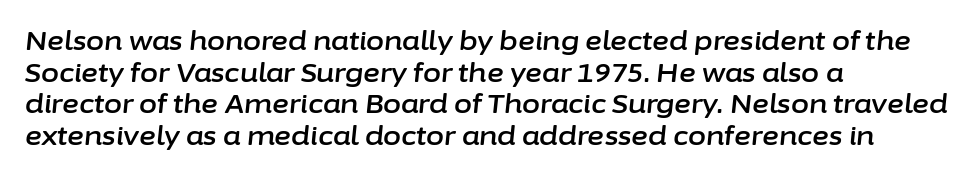
Notice how the stems are inclined rather than vertical — that's the hallmark of italics. Each line starts at the same left margin while the right side varies. Honestly, there is no underline to notice here at all. This rendering leaves character spacing at its baseline value.
